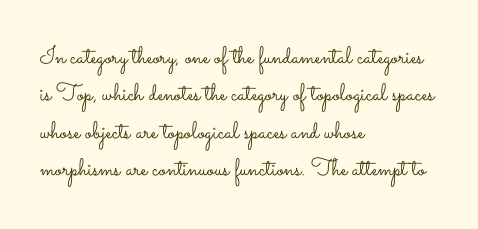
Q: Is the text bold? A: No.
Q: Is the text italic (slanted)? A: Yes.
Q: Is the text underlined? A: No.
Q: How is the paragraph aligned? A: Left-aligned.
Q: Is the spacing between letters normal or unusually wide? A: Normal.
Q: Is the spacing between lines tight, normal or loose? A: Normal.
